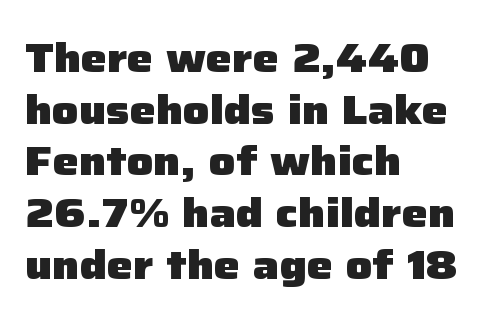
The image shows 41 px heavy sans-serif type, upright; set left-aligned, normal line spacing (1.26x), normal letter spacing, not underlined; low stroke contrast and a medium x-height.
